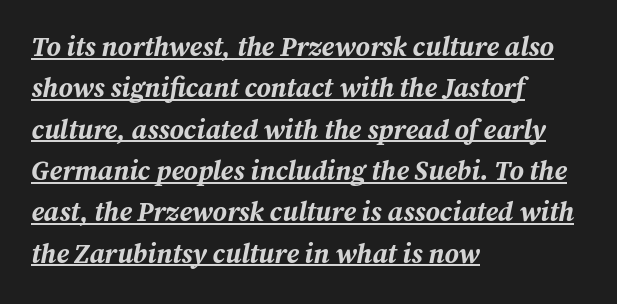
The image shows 27 px bold type, italic (leaning right); set left-aligned, normal line spacing (1.53x), normal letter spacing, underlined.
